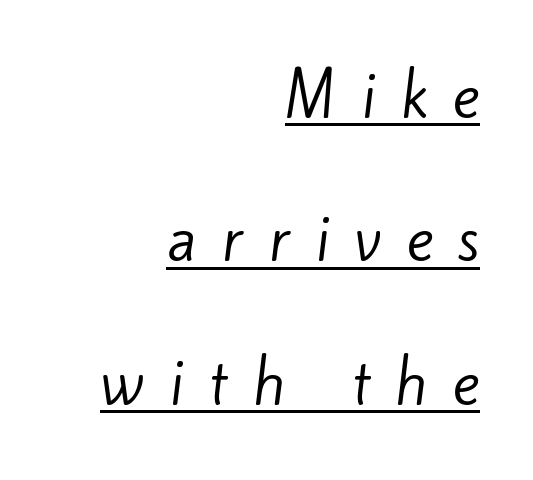
The image shows 58 px regular-weight sans-serif type; set right-aligned, loose line spacing (2.47x), unusually wide letter spacing (+0.43 em), underlined; low stroke contrast and a small x-height.
